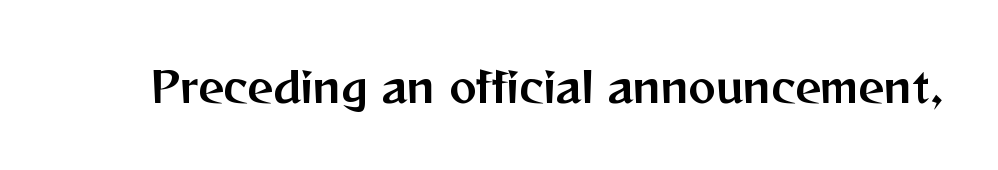
The specimen reads as upright at a glance. No word sits above an underline. Look at the bottom of the vertical strokes: they stop flat, with no serifs. The type is set solid horizontally, with unmodified tracking.
